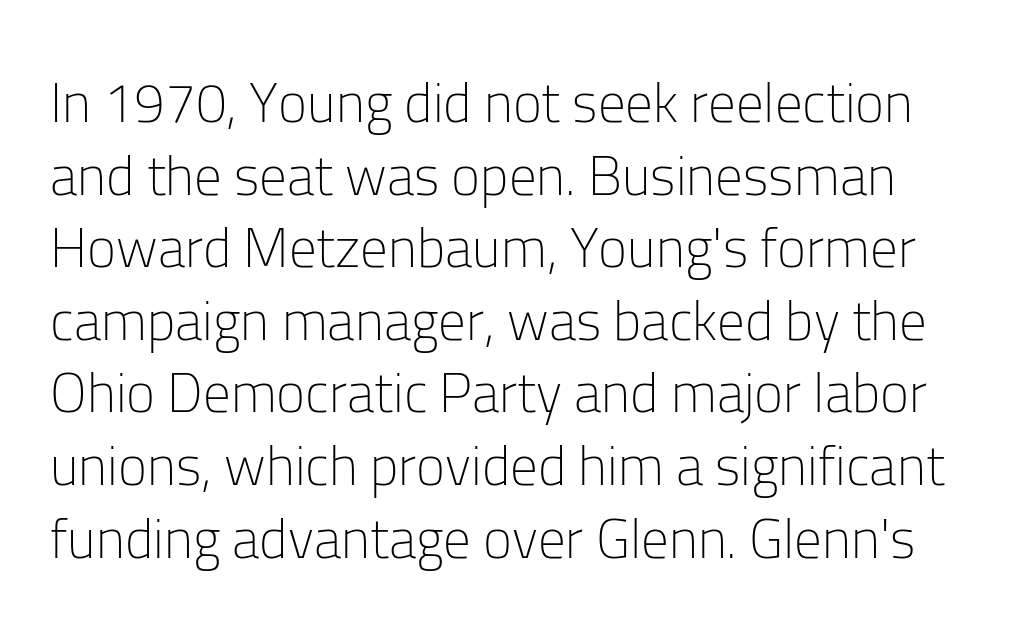
The image shows 55 px light sans-serif type, upright; set normal line spacing (1.32x), normal letter spacing, not underlined; low stroke contrast and a medium x-height.
